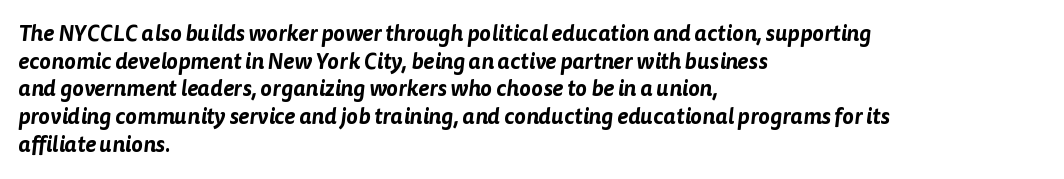
Q: Is the text underlined? A: No.
Q: How is the paragraph aligned? A: Left-aligned.
Q: Is the spacing between letters normal or unusually wide? A: Normal.
Q: Is the spacing between lines tight, normal or loose? A: Normal.
